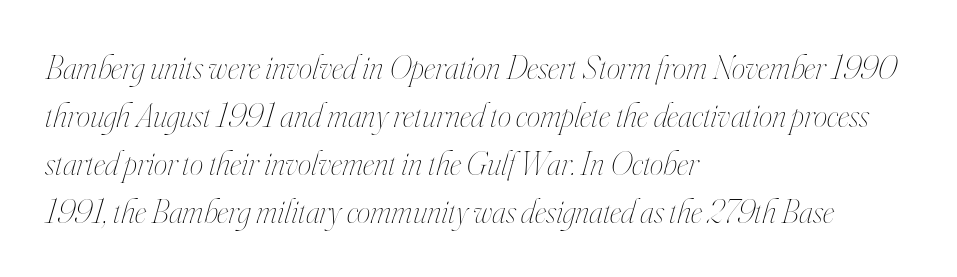
{"italic": "yes", "lean": "right", "slant_degrees": 16, "bold": "no", "weight": "thin", "width": "condensed", "stroke_contrast": "high", "x_height": "small", "monospaced": "no", "underline": "no", "align": "left", "line_spacing": "normal", "line_spacing_ratio": 1.41, "letter_spacing": "normal", "letter_spacing_em": 0.0, "glyph_px": 34}
